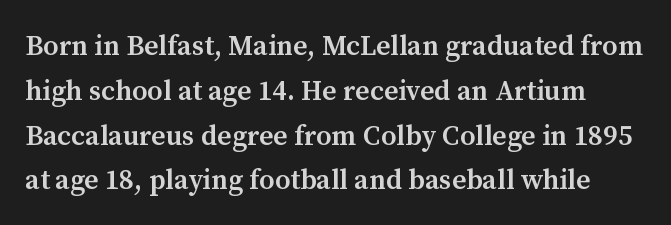
{"serif": "yes", "italic": "no", "bold": "semi", "weight": "semibold", "width": "normal", "stroke_contrast": "medium", "x_height": "medium", "monospaced": "no", "underline": "no", "line_spacing": "normal", "line_spacing_ratio": 1.6, "letter_spacing": "normal", "letter_spacing_em": 0.0, "glyph_px": 28}
